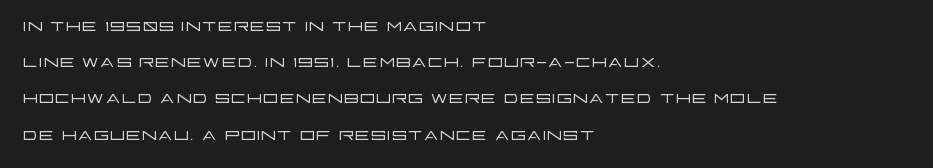
Q: Is the text bold? A: No.
Q: Is the text italic (slanted)? A: No, it is upright.
Q: Is the text underlined? A: No.
Q: How is the paragraph aligned? A: Left-aligned.
Q: Is the spacing between letters normal or unusually wide? A: Normal.
Q: Is the spacing between lines tight, normal or loose? A: Normal.
